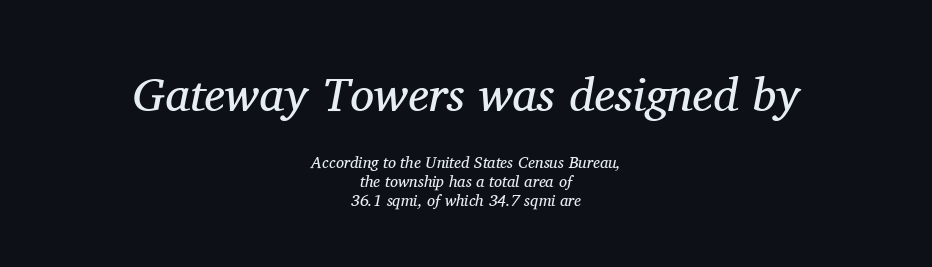
The image shows 48 px regular-weight serif type, italic (leaning right); set centered, line spacing 1.18x, normal letter spacing, not underlined; the first (top) block is 3.0x larger; medium stroke contrast and a medium x-height.
